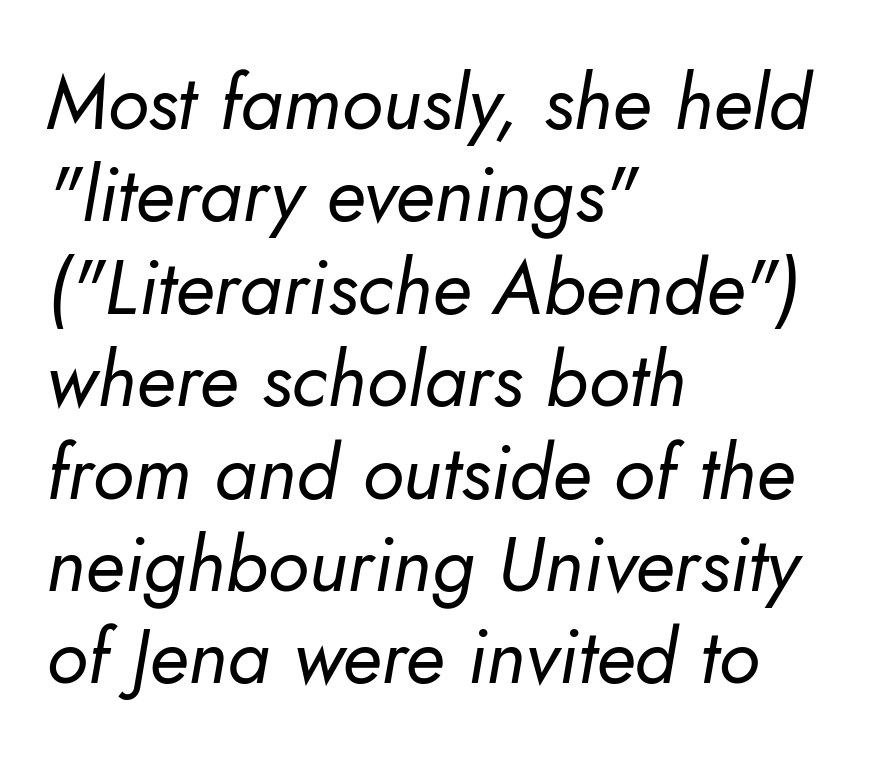
The image shows 77 px regular-weight type, italic (leaning right); set left-aligned, line spacing 1.2x, normal letter spacing, not underlined; low stroke contrast and a small x-height.
